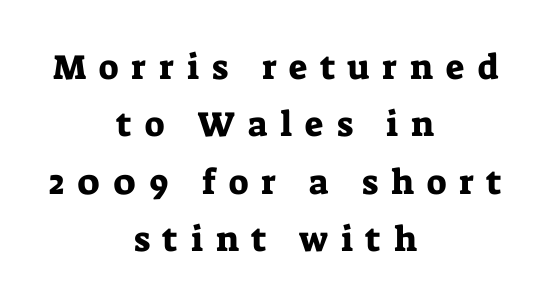
The image shows 35 px serif type, upright; set centered, normal line spacing (1.64x), unusually wide letter spacing (+0.37 em), not underlined; low stroke contrast and a medium x-height.
